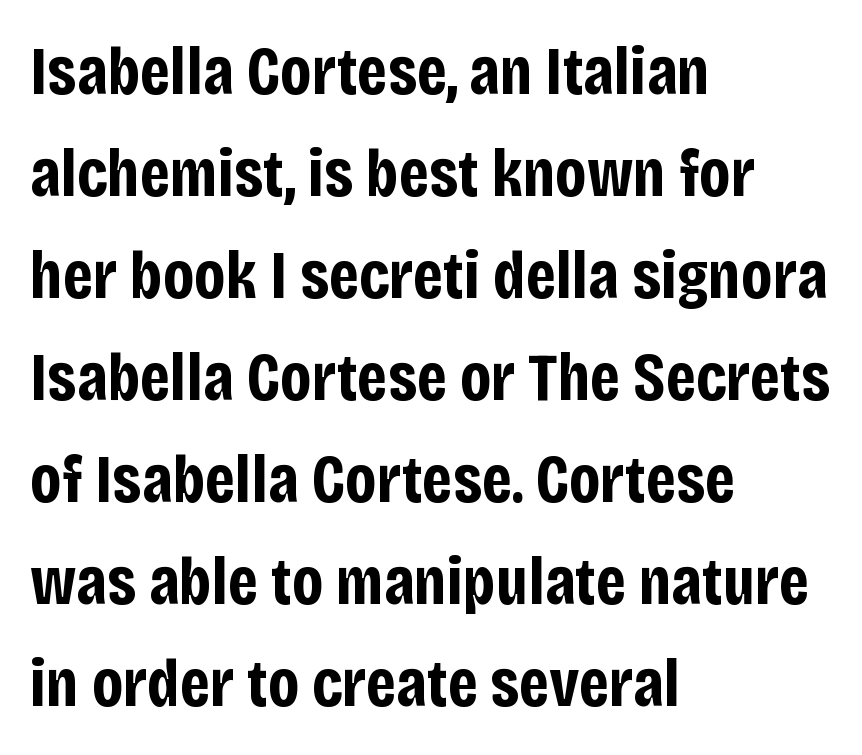
Interline gaps are of average width in this sample. In CSS terms this would be text-align: left. What stands out about the letter spacing? Nothing — it is the standard amount. Check under the words: just untouched page. Serif or sans? Sans — the stroke terminals are bare. Look at the stroke-to-counter ratio: heavy, a bold.
